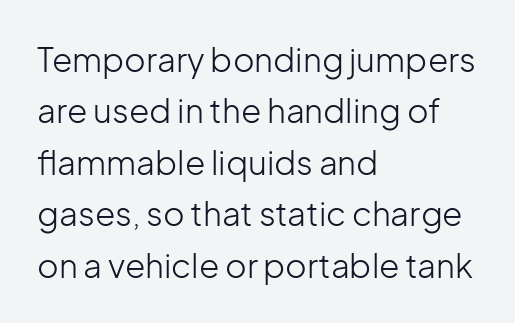
Q: Is the text bold? A: No.
Q: Is the text italic (slanted)? A: No, it is upright.
Q: Is the typeface a serif or a sans-serif typeface? A: Sans-serif.
Q: Is the text underlined? A: No.
Q: How is the paragraph aligned? A: Left-aligned.
Q: Is the spacing between letters normal or unusually wide? A: Normal.
Q: Is the spacing between lines tight, normal or loose? A: Normal.
Q: Width (condensed, normal, or wide)? A: Normal.
Q: Stroke contrast? A: Low.
Q: x-height? A: Medium.
Q: Monospaced? A: No.
